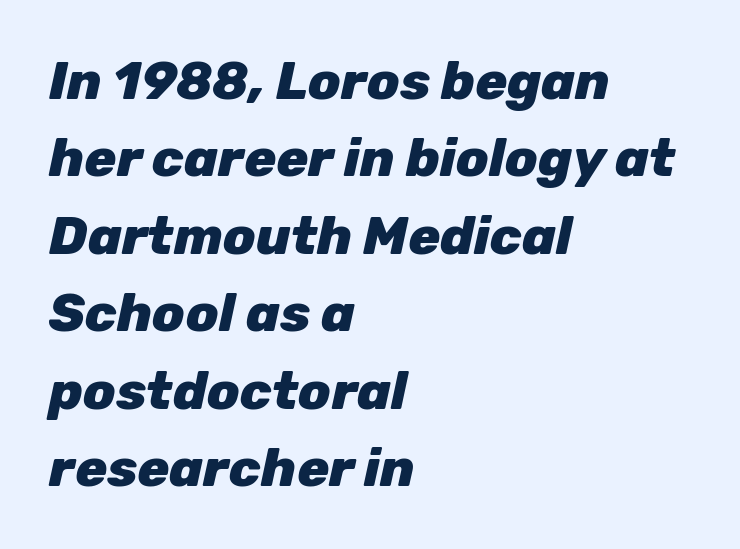
Q: Is the text bold? A: Yes.
Q: Is the text italic (slanted)? A: Yes, it leans right by about 12 degrees.
Q: Is the text underlined? A: No.
Q: How is the paragraph aligned? A: Left-aligned.
Q: Is the spacing between letters normal or unusually wide? A: Normal.
Q: Is the spacing between lines tight, normal or loose? A: Normal.
Q: Width (condensed, normal, or wide)? A: Normal.
Q: Stroke contrast? A: Low.
Q: x-height? A: Medium.
Q: Monospaced? A: No.
